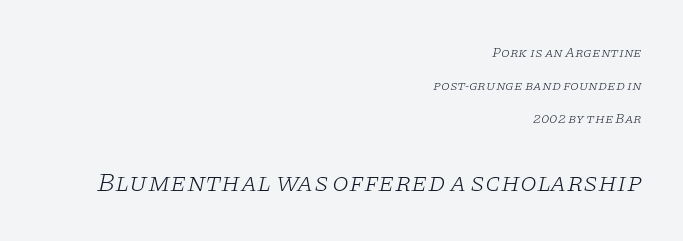
{"italic": "yes", "lean": "right", "slant_degrees": 11, "bold": "no", "underline": "no", "align": "right", "line_spacing": "loose", "line_spacing_ratio": 2.34, "letter_spacing": "normal", "letter_spacing_em": 0.0, "larger_block": "second", "size_ratio": 1.93, "glyph_px": 27}
